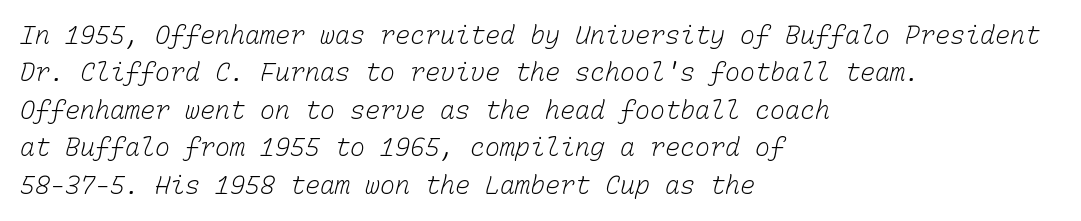
Tracking value appears to be zero — textbook default spacing. The paragraph shown leans on its left margin. Bare-footed words on every line. Notice how descenders clear the ascenders below comfortably — that's standard leading. The strokes carry an ordinary text weight at most.
